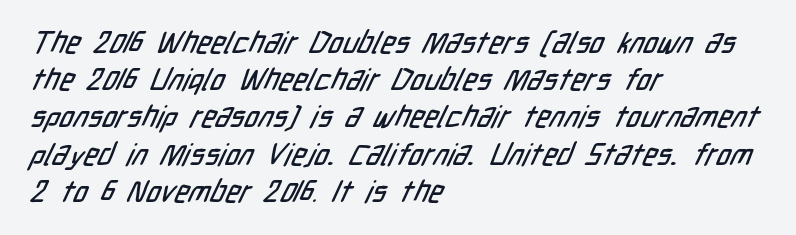
Q: Is the typeface a serif or a sans-serif typeface? A: Sans-serif.
Q: Is the text underlined? A: No.
Q: How is the paragraph aligned? A: Left-aligned.
Q: Is the spacing between letters normal or unusually wide? A: Normal.
Q: Width (condensed, normal, or wide)? A: Condensed.
Q: Stroke contrast? A: Low.
Q: x-height? A: Medium.
Q: Monospaced? A: No.
